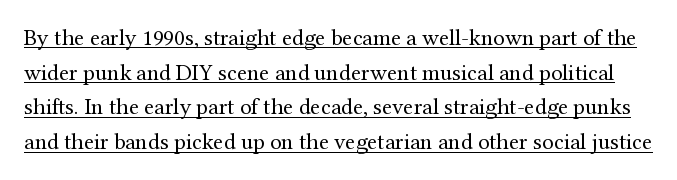
{"italic": "no", "bold": "no", "underline": "yes", "line_spacing": "normal", "line_spacing_ratio": 1.51, "letter_spacing": "normal", "letter_spacing_em": 0.0, "glyph_px": 23}
